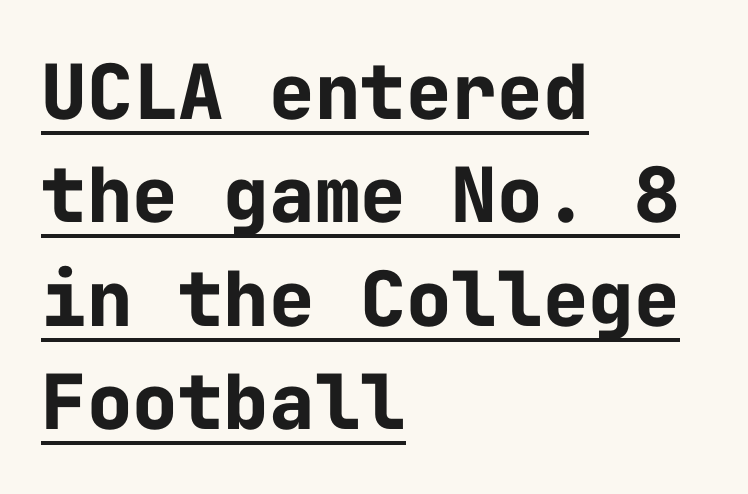
{"serif": "no", "italic": "no", "bold": "yes", "weight": "bold", "width": "normal", "stroke_contrast": "low", "x_height": "medium", "monospaced": "yes", "underline": "yes", "align": "left", "line_spacing": "normal", "line_spacing_ratio": 1.36, "letter_spacing": "normal", "letter_spacing_em": 0.0, "glyph_px": 76}
